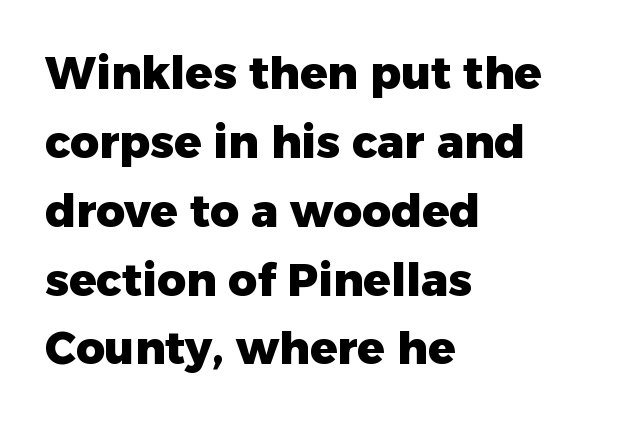
Students, note that the glyphs here touch the page at normal intervals. Is there much room between lines? A standard amount, neither cramped nor airy. If you drew a line through each stem, it would be perfectly vertical. The specimen omits any rule beneath the text block's lines.
